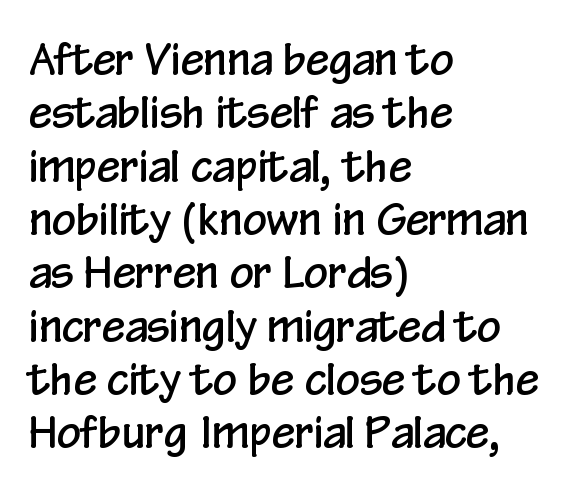
Q: Is the text italic (slanted)? A: No, it is upright.
Q: Is the typeface a serif or a sans-serif typeface? A: Sans-serif.
Q: Is the text underlined? A: No.
Q: How is the paragraph aligned? A: Left-aligned.
Q: Is the spacing between letters normal or unusually wide? A: Normal.
Q: Is the spacing between lines tight, normal or loose? A: Normal.
Q: Width (condensed, normal, or wide)? A: Condensed.
Q: Stroke contrast? A: Low.
Q: x-height? A: Medium.
Q: Monospaced? A: No.
